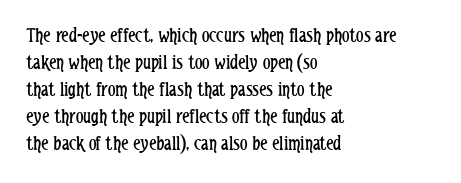
Q: Is the text bold? A: No.
Q: Is the text italic (slanted)? A: No, it is upright.
Q: Is the text underlined? A: No.
Q: How is the paragraph aligned? A: Left-aligned.
Q: Is the spacing between letters normal or unusually wide? A: Normal.
Q: Is the spacing between lines tight, normal or loose? A: Normal.
